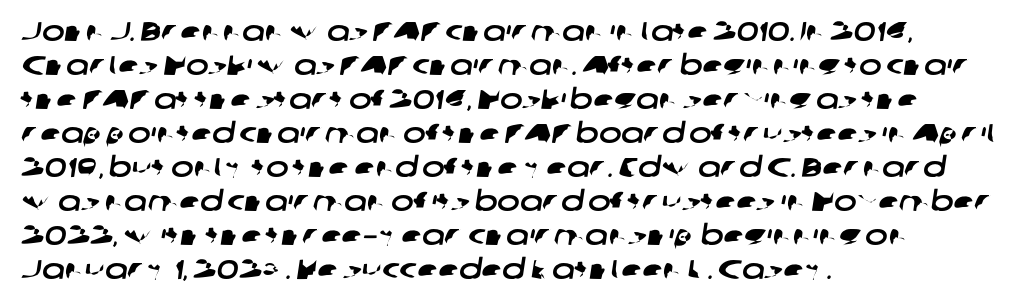
The image shows 27 px text type; set left-aligned, normal line spacing (1.26x), normal letter spacing, not underlined.
